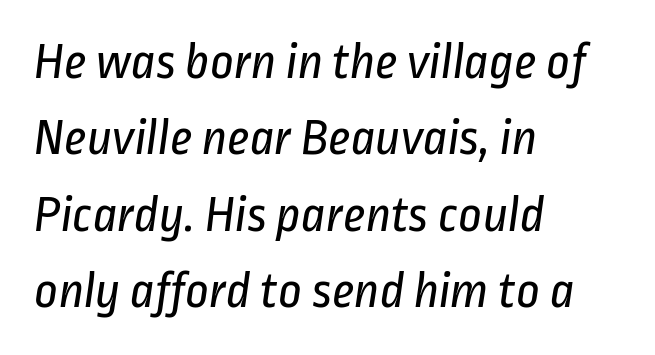
{"serif": "no", "bold": "no", "weight": "regular", "width": "condensed", "stroke_contrast": "low", "x_height": "medium", "monospaced": "no", "underline": "no", "align": "left", "line_spacing": "normal", "line_spacing_ratio": 1.47, "letter_spacing": "normal", "letter_spacing_em": 0.0, "glyph_px": 52}
